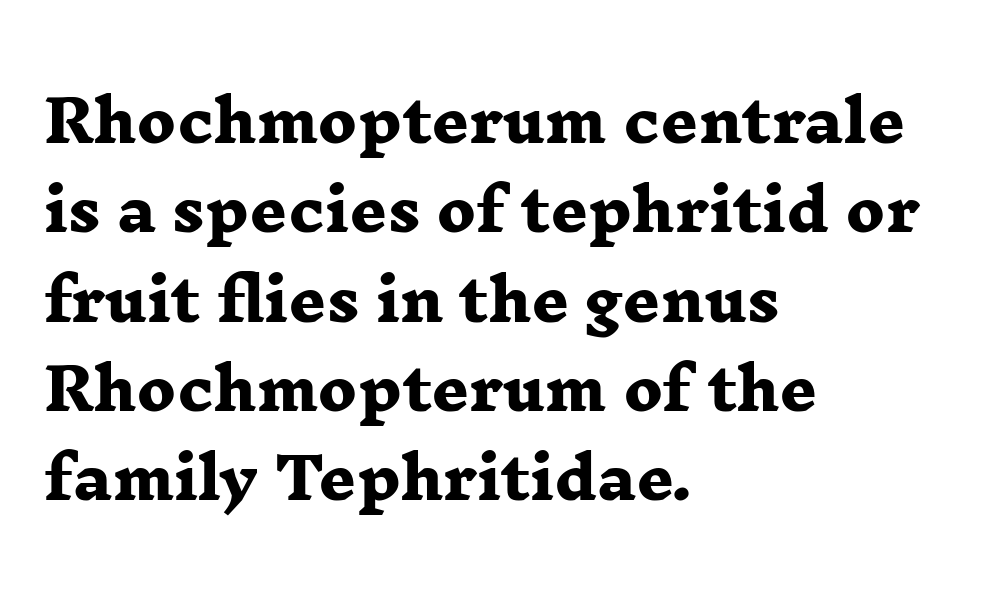
Q: Is the text bold? A: Yes.
Q: Is the typeface a serif or a sans-serif typeface? A: Serif.
Q: Is the text underlined? A: No.
Q: How is the paragraph aligned? A: Left-aligned.
Q: Is the spacing between letters normal or unusually wide? A: Normal.
Q: Is the spacing between lines tight, normal or loose? A: Normal.
Q: Width (condensed, normal, or wide)? A: Wide.
Q: Stroke contrast? A: Low.
Q: x-height? A: Medium.
Q: Monospaced? A: No.
